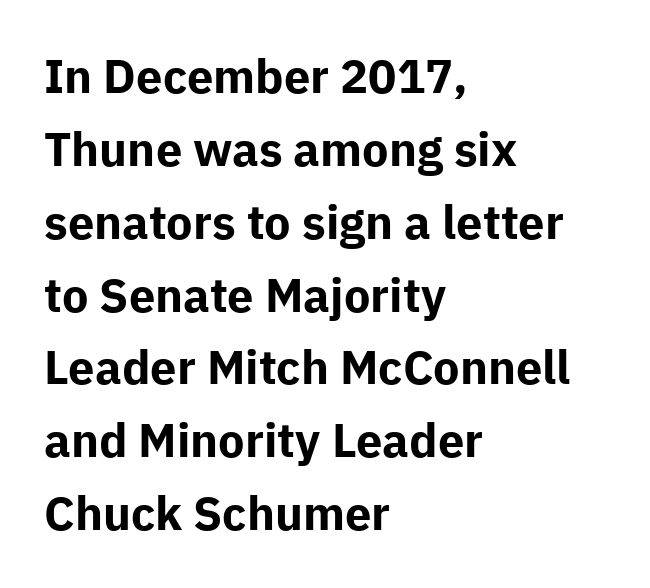
Q: Is the text bold? A: Yes.
Q: Is the text italic (slanted)? A: No, it is upright.
Q: Is the typeface a serif or a sans-serif typeface? A: Sans-serif.
Q: Is the text underlined? A: No.
Q: How is the paragraph aligned? A: Left-aligned.
Q: Is the spacing between letters normal or unusually wide? A: Normal.
Q: Is the spacing between lines tight, normal or loose? A: Normal.
Q: Width (condensed, normal, or wide)? A: Normal.
Q: Stroke contrast? A: Low.
Q: x-height? A: Medium.
Q: Monospaced? A: No.
